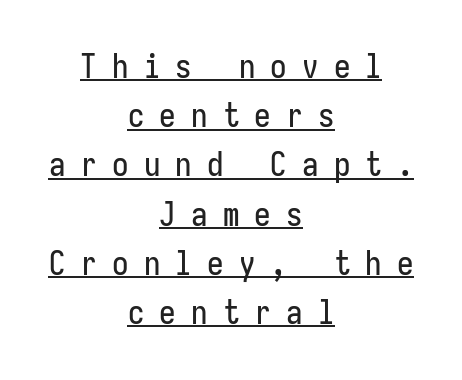
{"serif": "no", "italic": "no", "width": "condensed", "stroke_contrast": "low", "x_height": "medium", "monospaced": "yes", "underline": "yes", "align": "center", "line_spacing": "normal", "line_spacing_ratio": 1.49, "letter_spacing": "wide", "letter_spacing_em": 0.46, "glyph_px": 33}
